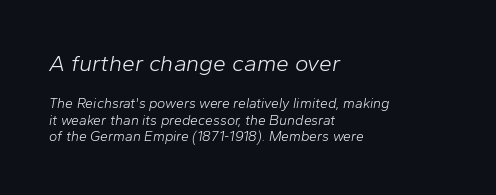
{"italic": "yes", "lean": "right", "slant_degrees": 10, "bold": "no", "underline": "no", "align": "left", "line_spacing_ratio": 1.17, "letter_spacing": "normal", "letter_spacing_em": 0.0, "larger_block": "first", "size_ratio": 1.64, "glyph_px": 23}
